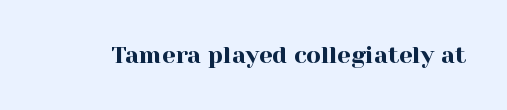
The image shows 24 px text type, upright; set normal letter spacing, not underlined.
